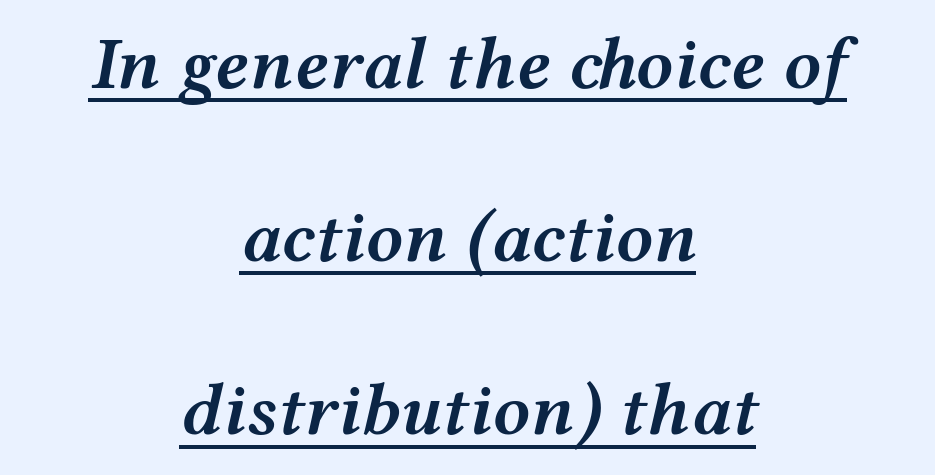
The image shows 74 px semibold, wide type, italic (leaning right); set centered, loose line spacing (2.34x), normal letter spacing, underlined; medium stroke contrast and a medium x-height.
